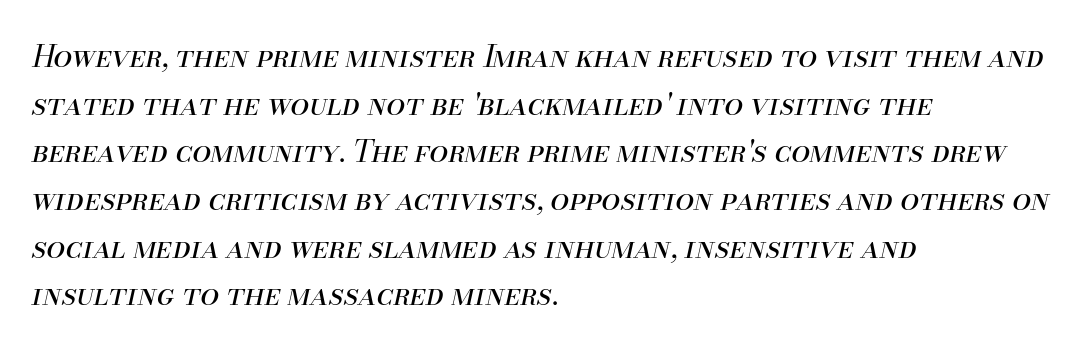
{"italic": "yes", "lean": "right", "slant_degrees": 13, "bold": "no", "weight": "regular", "width": "normal", "stroke_contrast": "medium", "x_height": "small", "monospaced": "no", "underline": "no", "align": "left", "line_spacing": "normal", "line_spacing_ratio": 1.59, "letter_spacing": "normal", "letter_spacing_em": 0.0, "glyph_px": 30}
